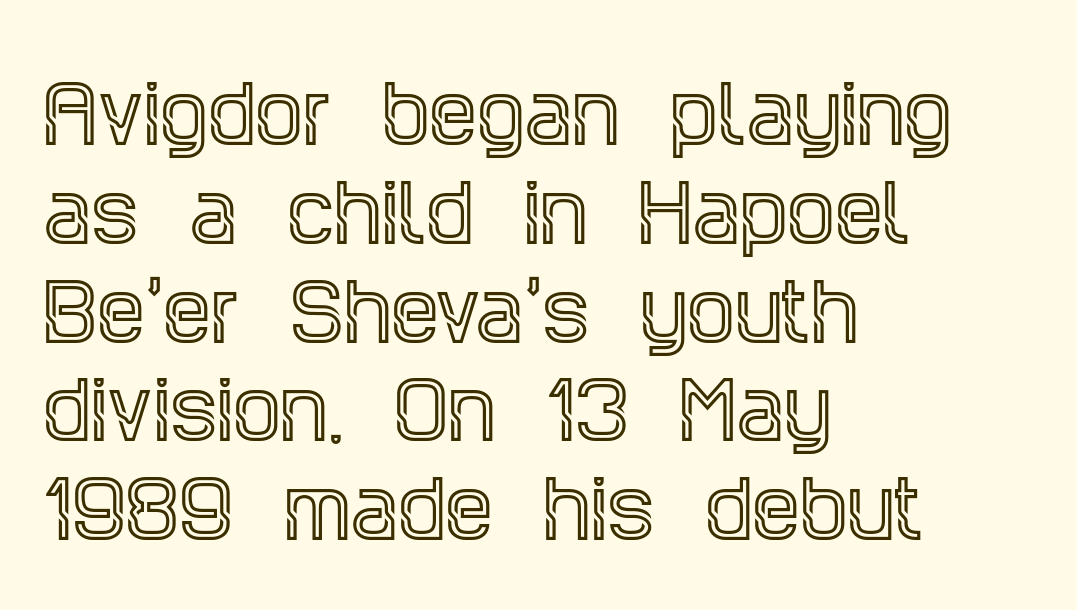
Q: Is the text italic (slanted)? A: No, it is upright.
Q: Is the typeface a serif or a sans-serif typeface? A: Serif.
Q: Is the text underlined? A: No.
Q: How is the paragraph aligned? A: Left-aligned.
Q: Is the spacing between letters normal or unusually wide? A: Normal.
Q: Is the spacing between lines tight, normal or loose? A: Normal.
Q: Width (condensed, normal, or wide)? A: Condensed.
Q: x-height? A: Large.
Q: Monospaced? A: No.
